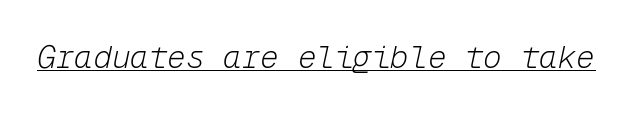
In terms of posture, this sample is oblique. The strokes carry an ordinary text weight at most. Spacing verdict: monospaced, one width for all characters. The typesetter has applied underlining to the passage shown.
